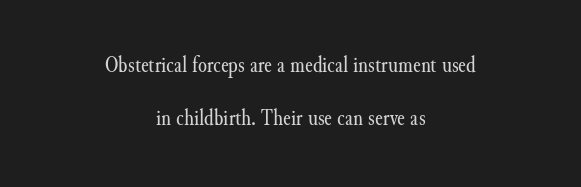
Students, note that the glyphs here touch the page at normal intervals. The rendering positions every line midway between the sides. The gap between lines stays unmarked. The line-height multiplier appears high, well above default.
